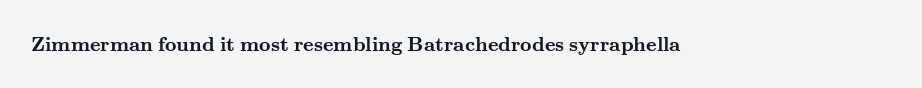
The rendering keeps characters at their native spacing. Underlining? Definitely not there. Nope, not italic — everything's standing straight. Set as a true bold cut, around the 700 mark.
